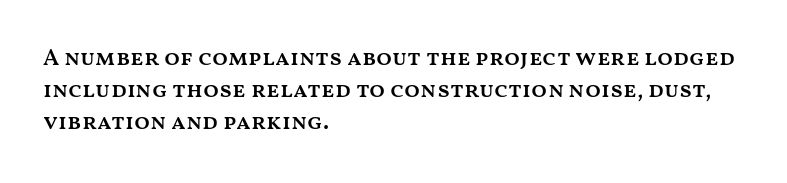
Compared with an ordinary text face, these strokes are moderately heavier — a semibold. Unlike italic type, these characters show no tilt at all. The leading is moderate, giving the passage an even texture. No extra tracking has been applied to these lines.
